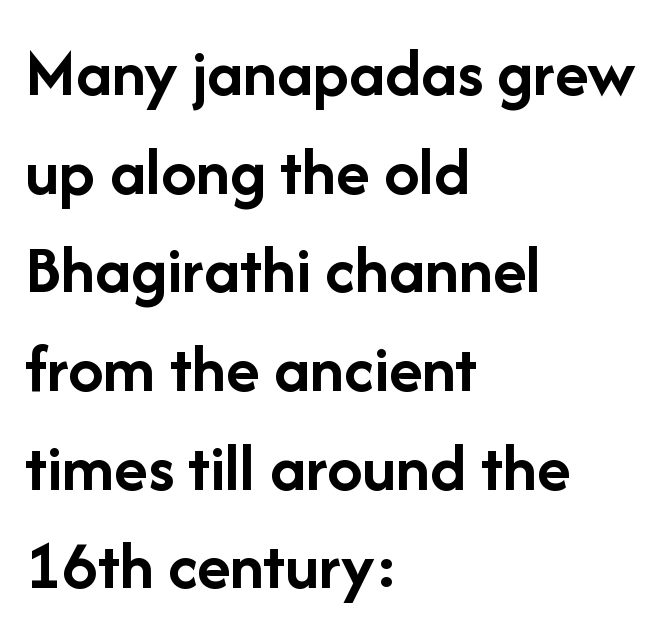
{"serif": "no", "italic": "no", "bold": "yes", "weight": "semibold", "width": "normal", "stroke_contrast": "low", "x_height": "medium", "monospaced": "no", "underline": "no", "align": "left", "line_spacing": "normal", "line_spacing_ratio": 1.41, "letter_spacing": "normal", "letter_spacing_em": 0.0, "glyph_px": 70}
